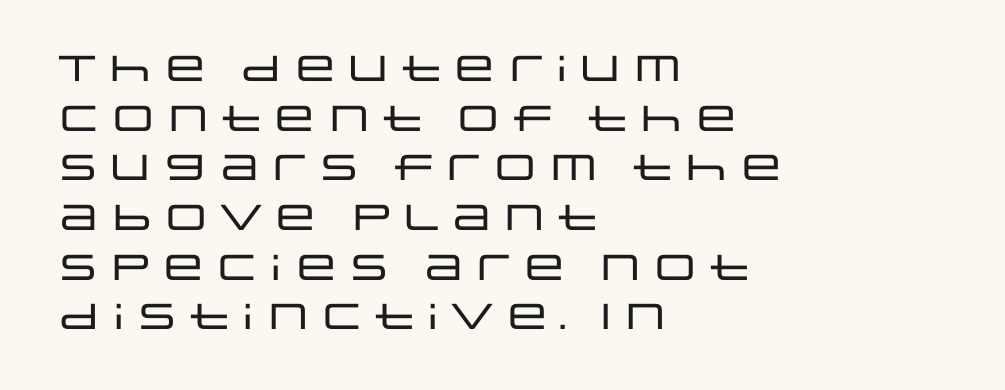
The image shows 36 px wide sans-serif type, upright; set left-aligned, normal line spacing (1.38x), normal letter spacing, not underlined; low stroke contrast and a large x-height.
